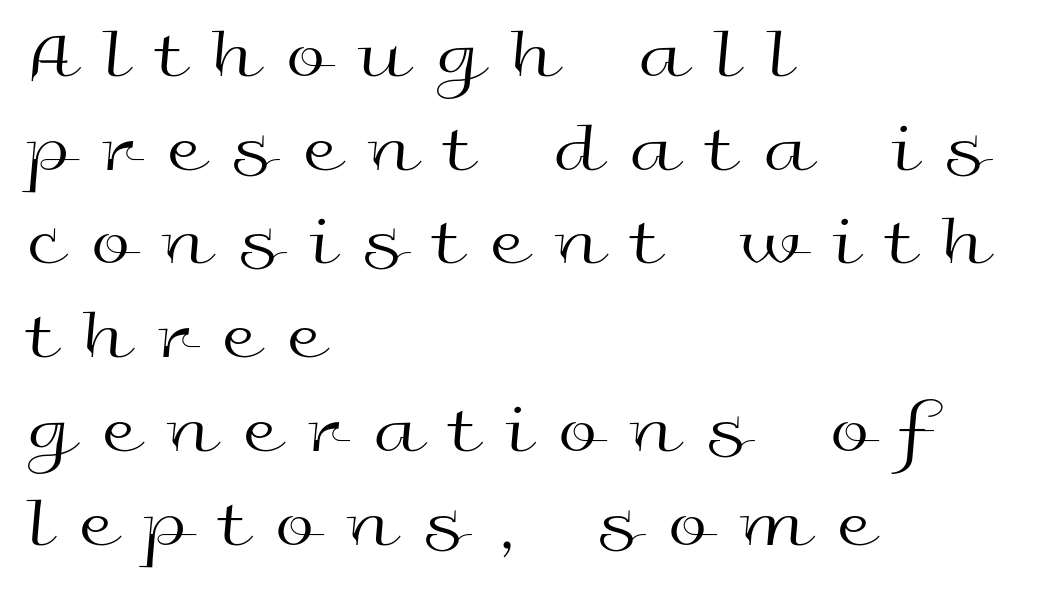
Q: Is the text bold? A: No.
Q: Is the text italic (slanted)? A: No, it is upright.
Q: Is the typeface a serif or a sans-serif typeface? A: Sans-serif.
Q: Is the text underlined? A: No.
Q: How is the paragraph aligned? A: Left-aligned.
Q: Is the spacing between letters normal or unusually wide? A: Unusually wide.
Q: Is the spacing between lines tight, normal or loose? A: Normal.
Q: Width (condensed, normal, or wide)? A: Wide.
Q: x-height? A: Medium.
Q: Monospaced? A: No.
